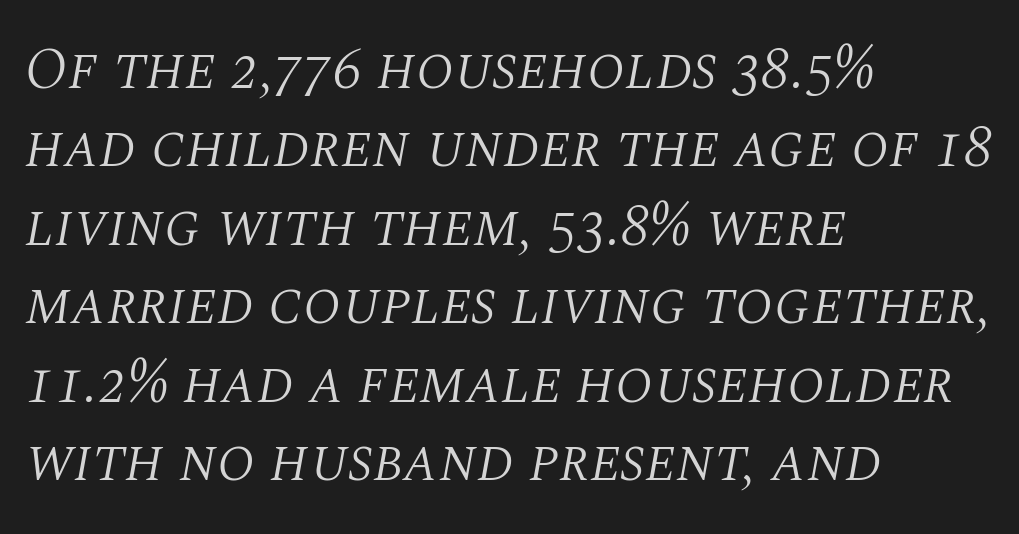
Whoever set this chose a conventional vertical rhythm. Spacing verdict: proportional, widths tailored to each character. The characters are drawn with everyday or finer stroke widths. The words here are not underlined.
